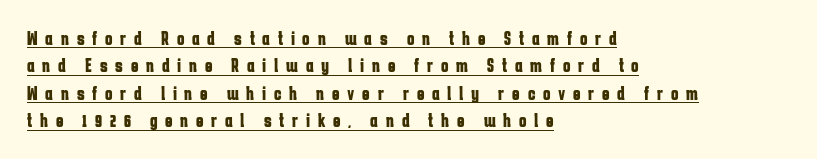
{"italic": "no", "bold": "yes", "underline": "yes", "align": "left", "line_spacing": "normal", "line_spacing_ratio": 1.37, "letter_spacing": "wide", "letter_spacing_em": 0.39, "glyph_px": 20}
